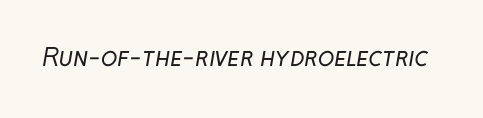
{"bold": "no", "underline": "no", "letter_spacing": "normal", "letter_spacing_em": 0.0, "glyph_px": 24}
